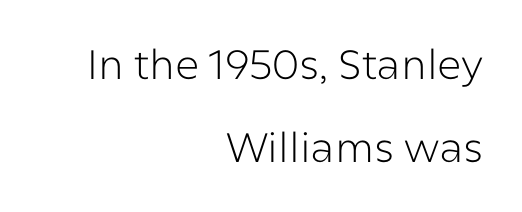
The image shows 41 px light sans-serif type, upright; set right-aligned, loose line spacing (2.02x), normal letter spacing, not underlined; low stroke contrast and a medium x-height.
